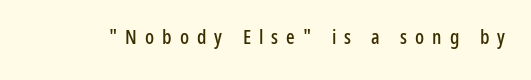
The image shows 20 px text type, upright; set unusually wide letter spacing (+0.4 em), not underlined.
